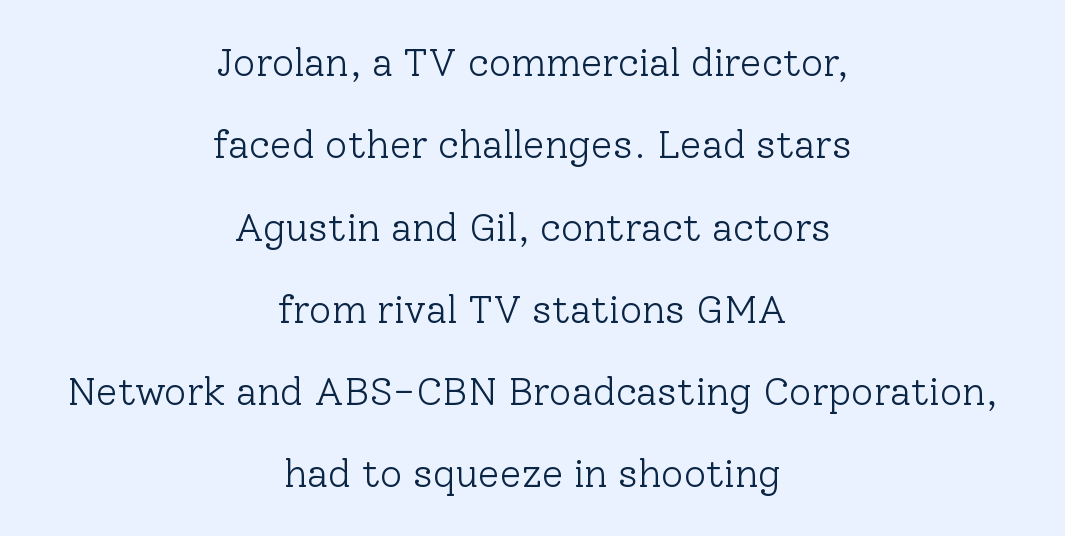
Q: Is the text bold? A: No.
Q: Is the text italic (slanted)? A: No, it is upright.
Q: Is the typeface a serif or a sans-serif typeface? A: Serif.
Q: Is the text underlined? A: No.
Q: How is the paragraph aligned? A: Centered.
Q: Is the spacing between letters normal or unusually wide? A: Normal.
Q: Is the spacing between lines tight, normal or loose? A: Loose.
Q: Width (condensed, normal, or wide)? A: Normal.
Q: Stroke contrast? A: Low.
Q: x-height? A: Medium.
Q: Monospaced? A: No.
